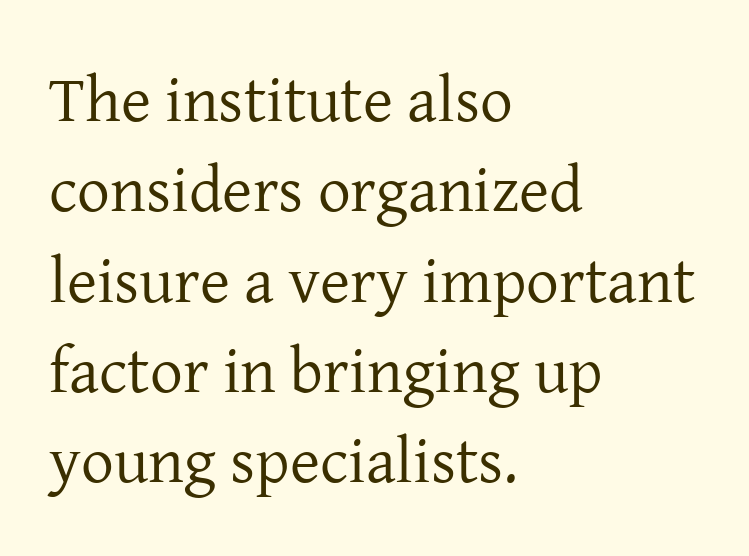
Q: Is the text bold? A: No.
Q: Is the text italic (slanted)? A: No, it is upright.
Q: Is the typeface a serif or a sans-serif typeface? A: Serif.
Q: Is the text underlined? A: No.
Q: How is the paragraph aligned? A: Left-aligned.
Q: Is the spacing between letters normal or unusually wide? A: Normal.
Q: Is the spacing between lines tight, normal or loose? A: Normal.
Q: Width (condensed, normal, or wide)? A: Normal.
Q: Stroke contrast? A: Low.
Q: x-height? A: Medium.
Q: Monospaced? A: No.
